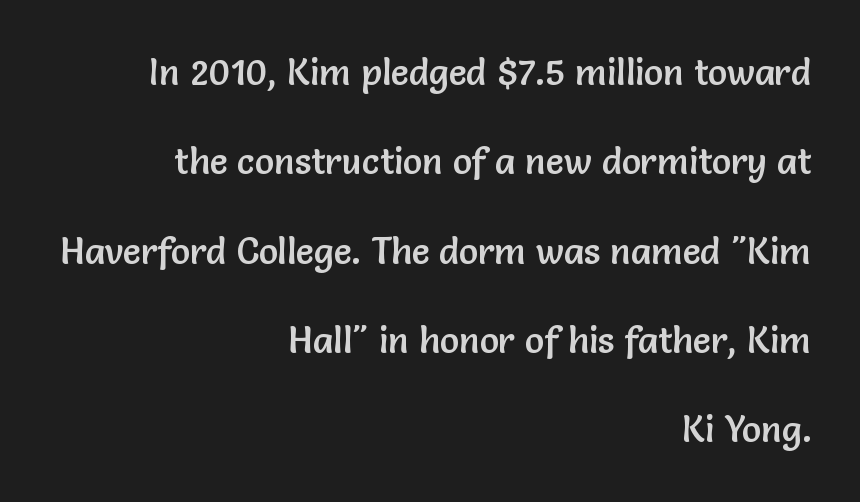
These lines stack with their right ends in a neat column. Glyph-to-glyph distance matches everyday printed text. You could not count columns in this text — the font is proportionally spaced. Classification — sans serif. Each new line begins a long way beneath the previous one.
